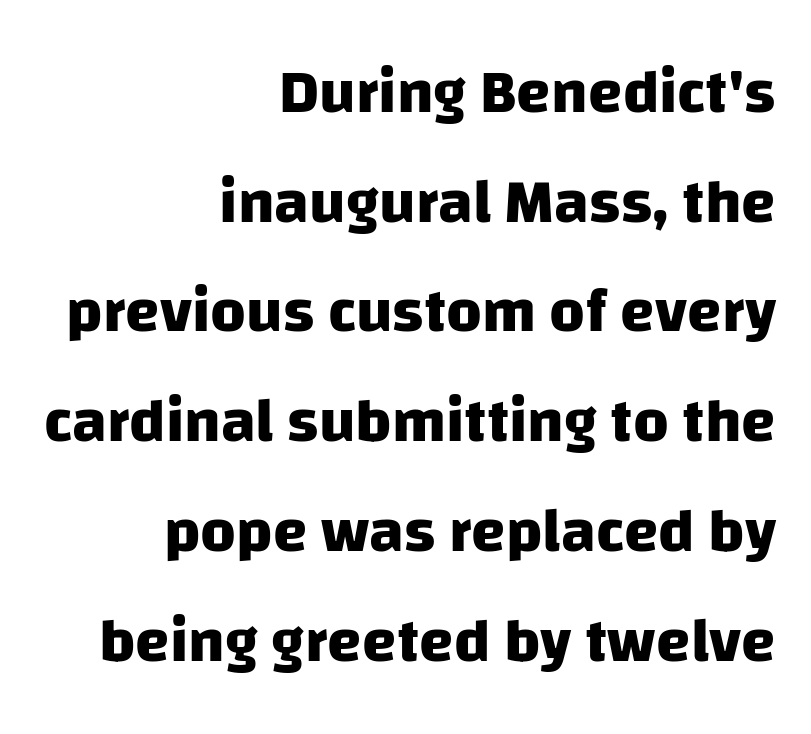
Does the copy run flush right? Yes — the right margin is perfectly even. Bold? Absolutely — the strokes are thick and heavy. No extra tracking has been applied to these lines. Unlike a traditional serif, this face leaves its strokes unadorned.
